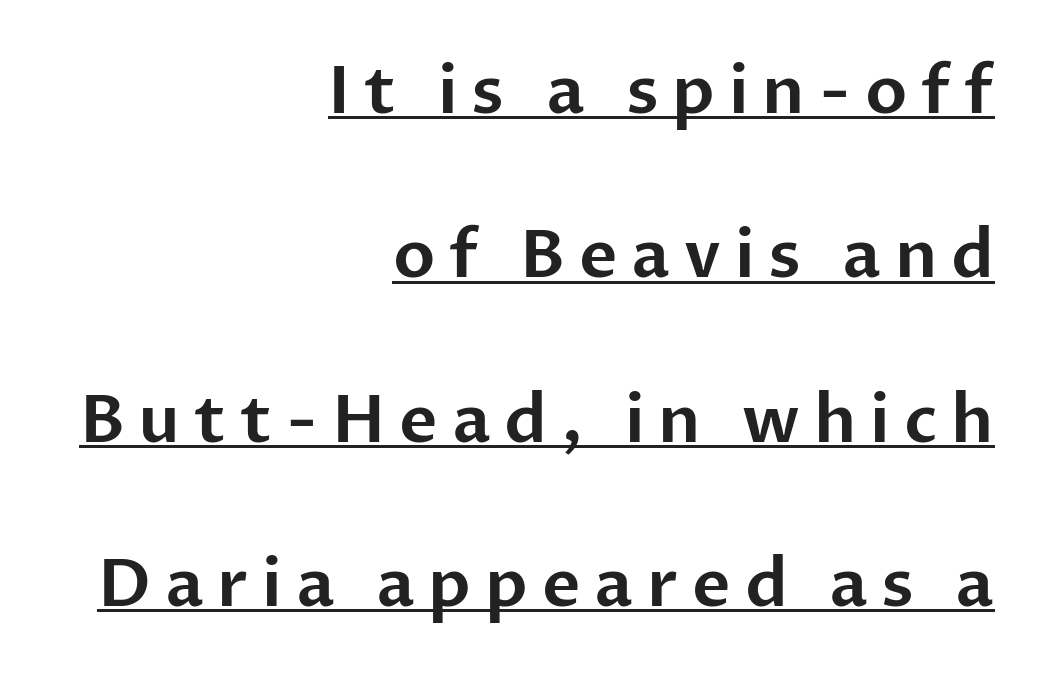
{"serif": "no", "italic": "no", "width": "normal", "stroke_contrast": "low", "x_height": "medium", "monospaced": "no", "underline": "yes", "align": "right", "line_spacing": "loose", "line_spacing_ratio": 2.49, "letter_spacing": "wide", "letter_spacing_em": 0.21, "glyph_px": 66}
